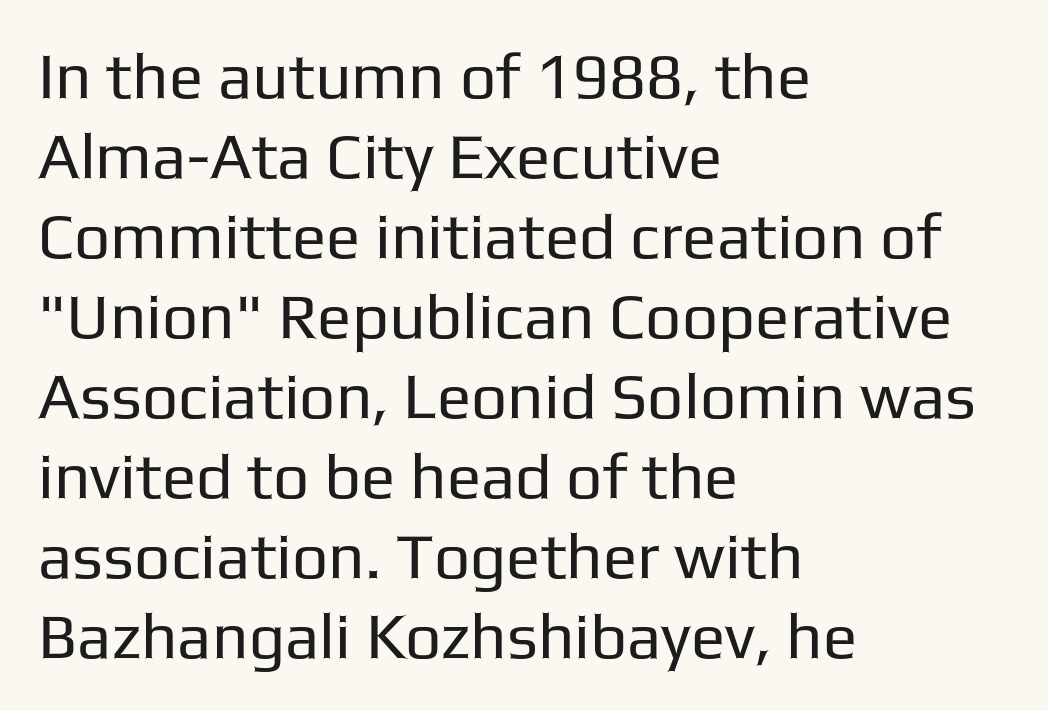
The image shows 64 px regular-weight sans-serif type, upright; set left-aligned, normal line spacing (1.25x), normal letter spacing, not underlined; low stroke contrast and a medium x-height.
